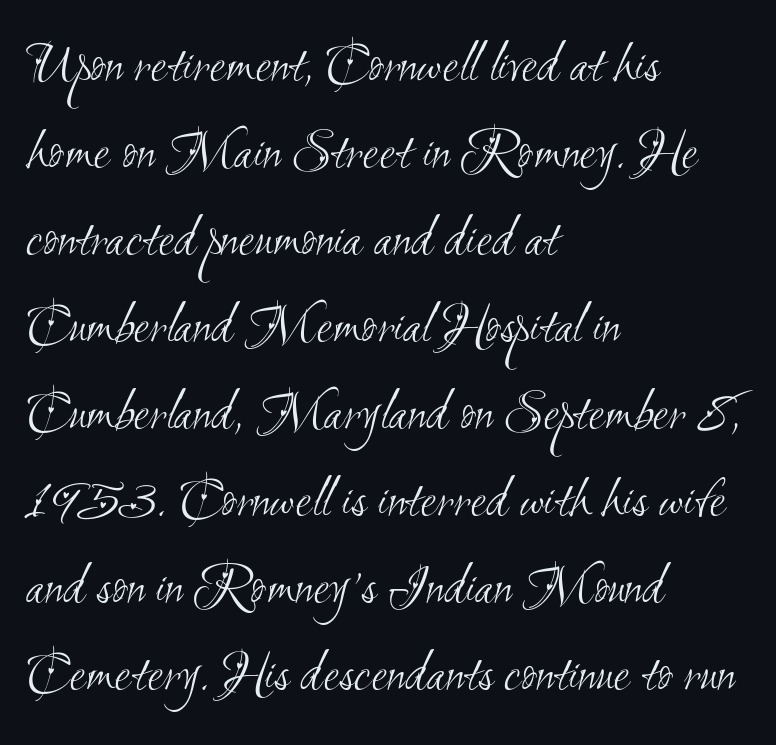
The image shows 58 px light, condensed sans-serif type; set left-aligned, normal line spacing (1.5x), normal letter spacing, not underlined; medium stroke contrast and a small x-height.
